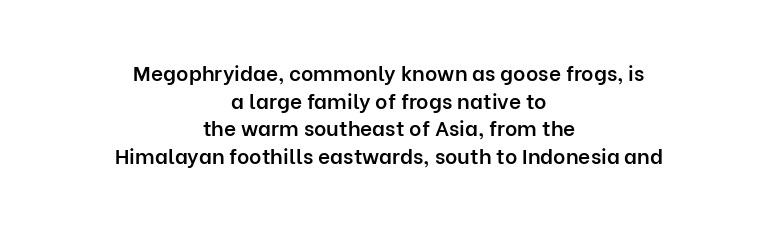
Regular leading. What weight is shown? A semibold, between regular and bold. The specimen omits any rule beneath the text block's lines. There is no visible air inserted between adjacent glyphs. Line starts and ends both wander, symmetrically.
